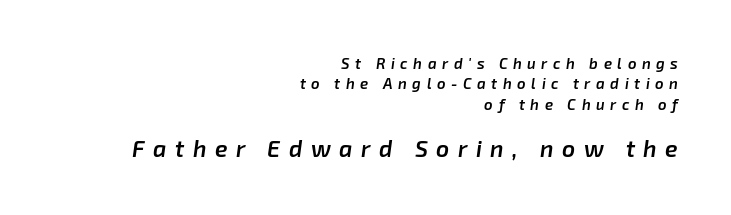
{"italic": "yes", "lean": "right", "slant_degrees": 8, "bold": "semi", "underline": "no", "align": "right", "line_spacing": "normal", "line_spacing_ratio": 1.36, "letter_spacing": "wide", "letter_spacing_em": 0.37, "larger_block": "second", "size_ratio": 1.53, "glyph_px": 23}
